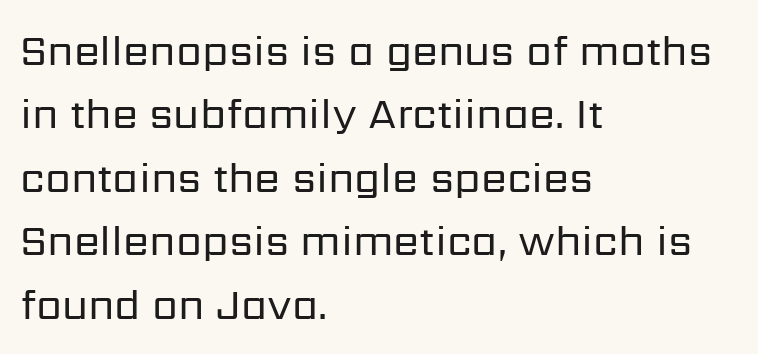
Q: Is the text bold? A: No.
Q: Is the text italic (slanted)? A: No, it is upright.
Q: Is the typeface a serif or a sans-serif typeface? A: Sans-serif.
Q: Is the text underlined? A: No.
Q: How is the paragraph aligned? A: Left-aligned.
Q: Is the spacing between letters normal or unusually wide? A: Normal.
Q: Is the spacing between lines tight, normal or loose? A: Normal.
Q: Width (condensed, normal, or wide)? A: Normal.
Q: Stroke contrast? A: Low.
Q: x-height? A: Medium.
Q: Monospaced? A: No.
